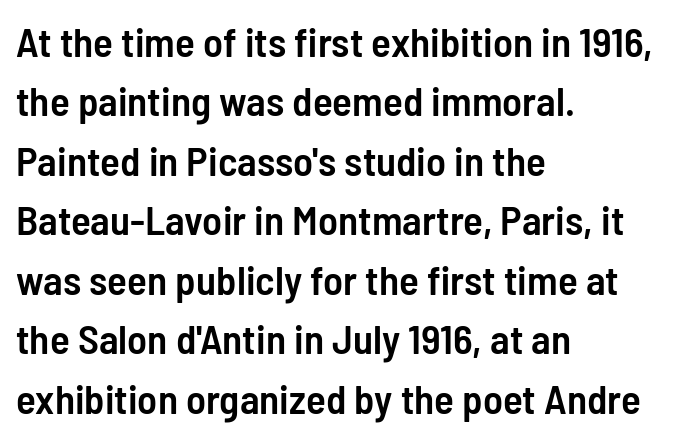
The image shows 41 px semibold, condensed sans-serif type, upright; set left-aligned, normal line spacing (1.45x), normal letter spacing, not underlined; low stroke contrast and a medium x-height.
